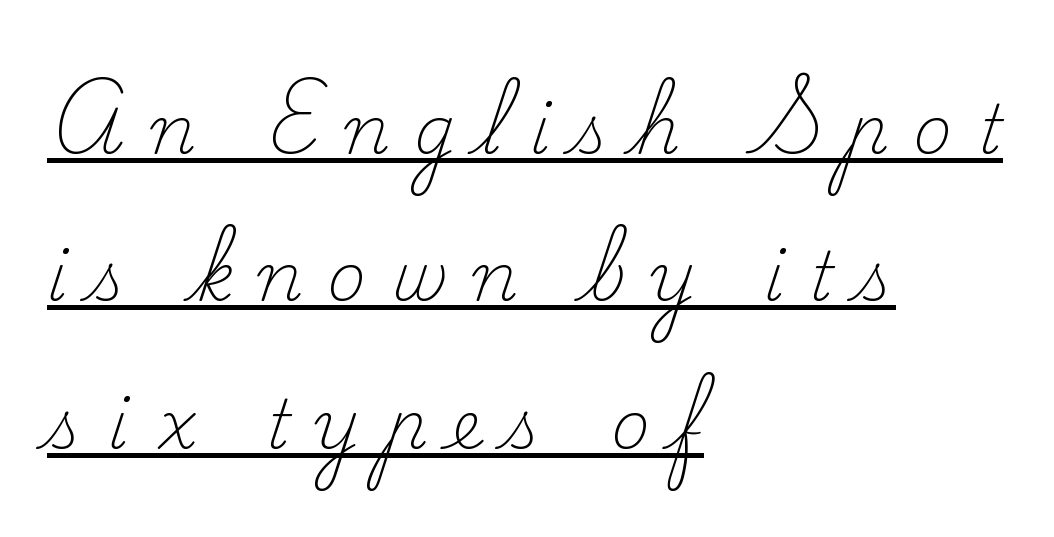
The image shows 67 px light serif type; set left-aligned, loose line spacing (2.2x), unusually wide letter spacing (+0.36 em), underlined; low stroke contrast and a small x-height.
